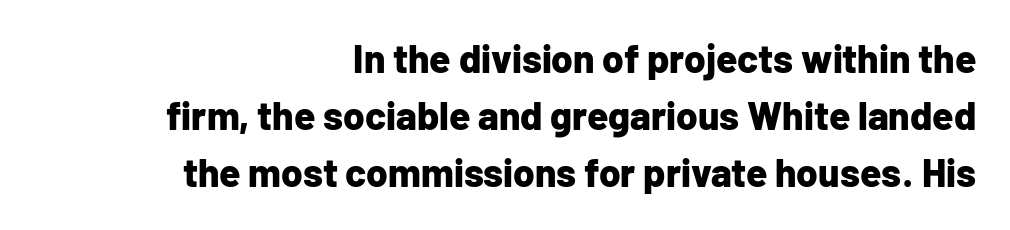
The image shows 39 px bold sans-serif type, upright; set right-aligned, normal line spacing (1.46x), normal letter spacing, not underlined; low stroke contrast and a medium x-height.
